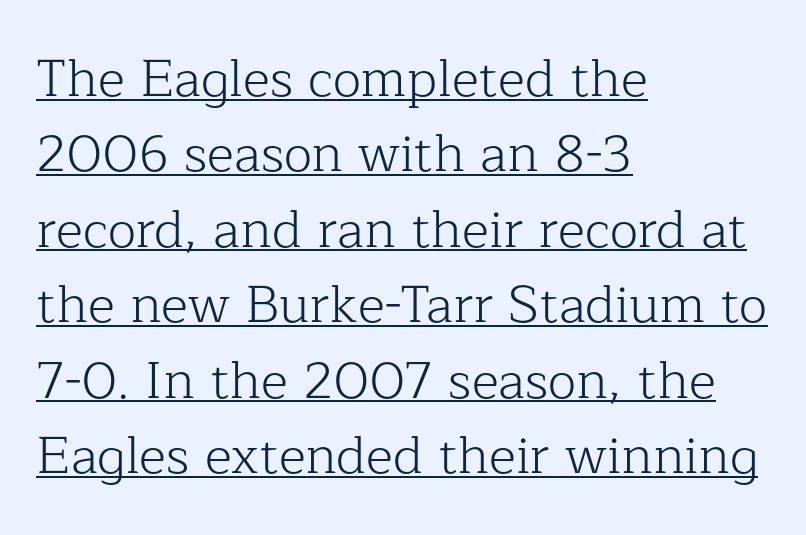
The rendering uses the underline text-decoration. No heavy texture on the line: the type isn't bold. The axis of the letterforms is exactly vertical. The text was rendered using a seriffed face with decorative stroke endings.
